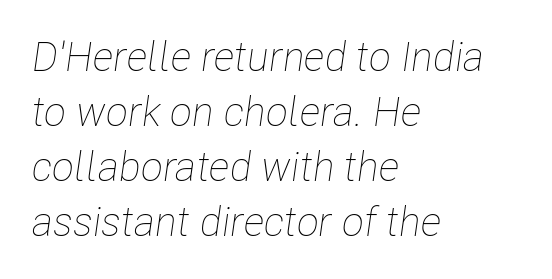
Q: Is the text bold? A: No.
Q: Is the text italic (slanted)? A: Yes, it leans right by about 8 degrees.
Q: Is the text underlined? A: No.
Q: How is the paragraph aligned? A: Left-aligned.
Q: Is the spacing between letters normal or unusually wide? A: Normal.
Q: Is the spacing between lines tight, normal or loose? A: Normal.
Q: Width (condensed, normal, or wide)? A: Condensed.
Q: Stroke contrast? A: Low.
Q: x-height? A: Medium.
Q: Monospaced? A: No.
